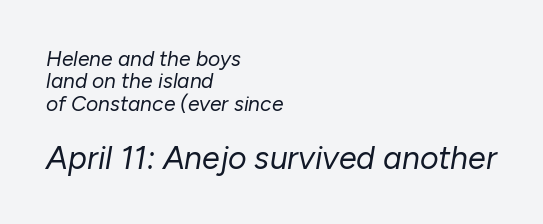
Q: Is the text bold? A: No.
Q: Is the text italic (slanted)? A: Yes, it leans right by about 10 degrees.
Q: Is the text underlined? A: No.
Q: How is the paragraph aligned? A: Left-aligned.
Q: Is the spacing between letters normal or unusually wide? A: Normal.
Q: Is the spacing between lines tight, normal or loose? A: Tight.
Q: Which block of text is set in a larger size, the first (top) or the second (bottom)? A: The second (bottom) one.
Q: Width (condensed, normal, or wide)? A: Normal.
Q: Stroke contrast? A: Low.
Q: x-height? A: Medium.
Q: Monospaced? A: No.
